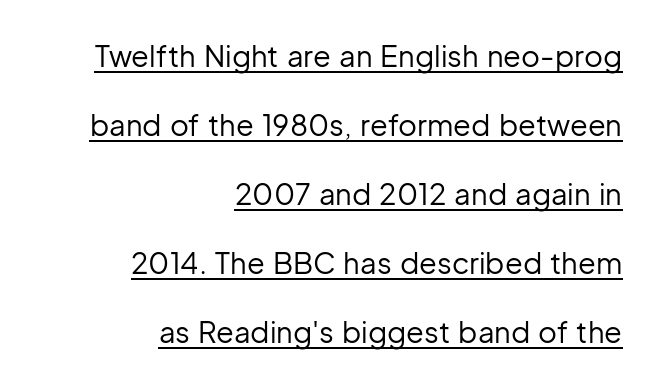
{"serif": "no", "italic": "no", "bold": "no", "weight": "regular", "width": "normal", "stroke_contrast": "low", "x_height": "medium", "monospaced": "no", "underline": "yes", "align": "right", "line_spacing": "loose", "line_spacing_ratio": 2.38, "letter_spacing": "normal", "letter_spacing_em": 0.0, "glyph_px": 29}
